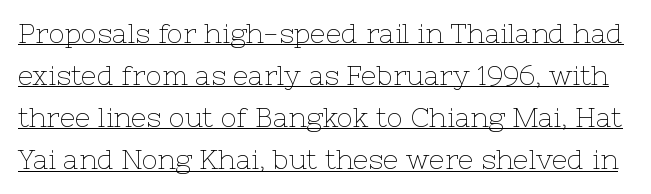
Rows of type keep a routine distance in the vertical direction. The face used here is rendered with its standard letterfit. Heaviness? Minimal to ordinary, like unemphasized prose. Underlined type. In terms of posture, this sample is upright.
